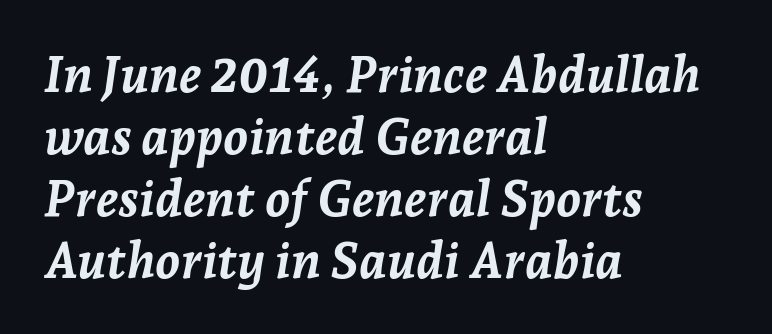
Q: Is the text bold? A: Yes.
Q: Is the text italic (slanted)? A: Yes, it leans right by about 7 degrees.
Q: Is the text underlined? A: No.
Q: How is the paragraph aligned? A: Left-aligned.
Q: Is the spacing between letters normal or unusually wide? A: Normal.
Q: Width (condensed, normal, or wide)? A: Normal.
Q: Stroke contrast? A: Low.
Q: x-height? A: Medium.
Q: Monospaced? A: No.
